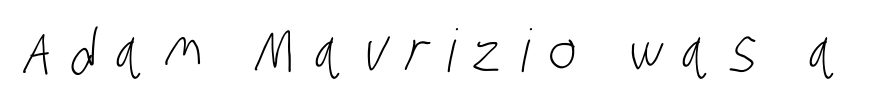
The space directly below the letters is spotless. Students, note that the glyphs here are deliberately spaced far apart. The letters carry no serifs — their stems end cleanly without finishing strokes. Think of a printed novel: that variable character pitch is what you see here. This reads as an unemphasized weight, regular at the heaviest.
